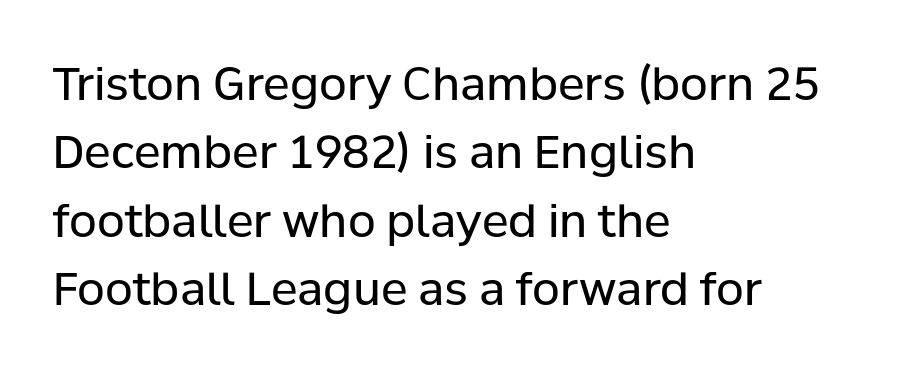
{"serif": "no", "italic": "no", "bold": "no", "weight": "regular", "width": "normal", "stroke_contrast": "low", "x_height": "medium", "monospaced": "no", "underline": "no", "align": "left", "line_spacing": "normal", "line_spacing_ratio": 1.52, "letter_spacing": "normal", "letter_spacing_em": 0.0, "glyph_px": 45}
